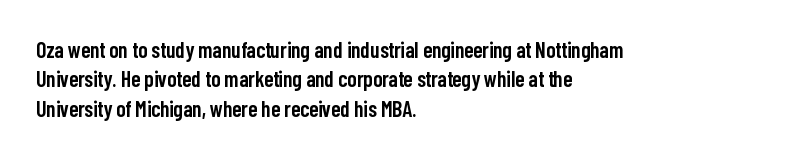
{"italic": "no", "bold": "semi", "underline": "no", "align": "left", "line_spacing": "normal", "line_spacing_ratio": 1.34, "letter_spacing": "normal", "letter_spacing_em": 0.0, "glyph_px": 22}
